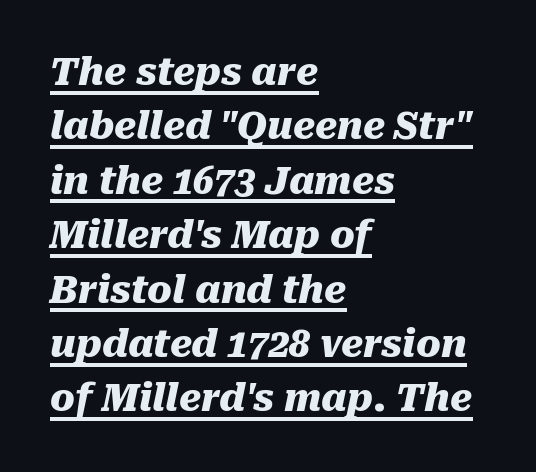
The image shows 37 px heavy type, italic (leaning right); set left-aligned, normal line spacing (1.47x), normal letter spacing, underlined; medium stroke contrast and a medium x-height.
